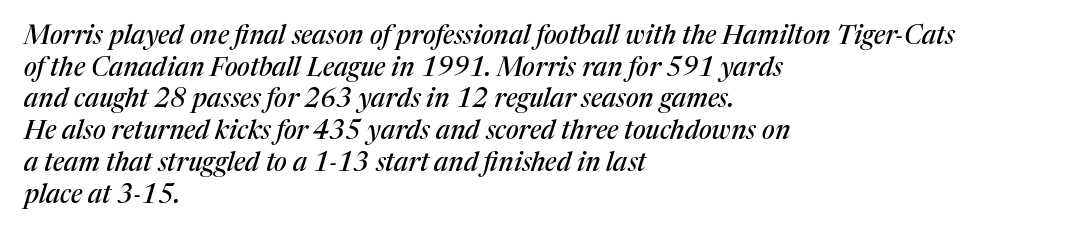
Q: Is the text italic (slanted)? A: Yes, it leans right by about 17 degrees.
Q: Is the text underlined? A: No.
Q: How is the paragraph aligned? A: Left-aligned.
Q: Is the spacing between letters normal or unusually wide? A: Normal.
